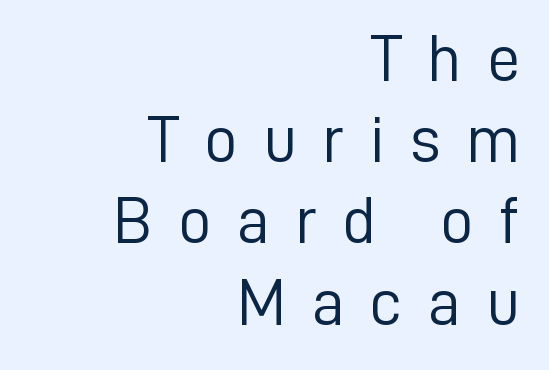
{"serif": "no", "italic": "no", "bold": "no", "weight": "light", "width": "normal", "stroke_contrast": "low", "x_height": "medium", "monospaced": "no", "underline": "no", "align": "right", "line_spacing_ratio": 1.23, "letter_spacing": "wide", "letter_spacing_em": 0.38, "glyph_px": 66}
